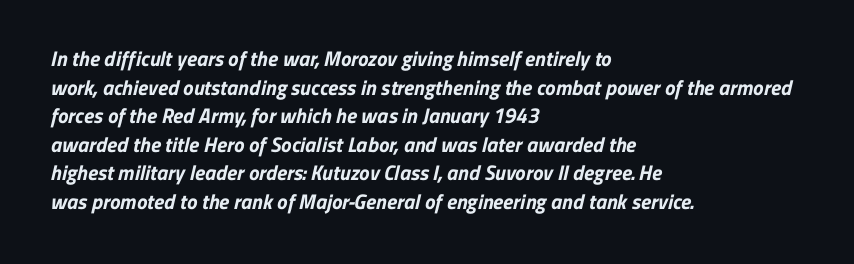
The image shows 21 px bold type; set left-aligned, normal line spacing (1.36x), normal letter spacing, not underlined.
